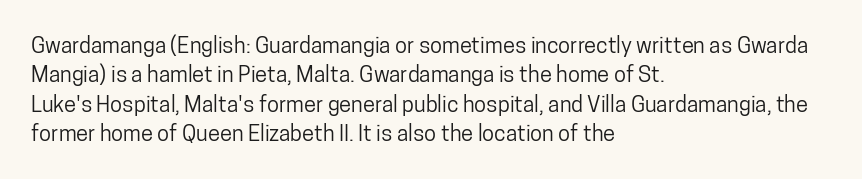
{"italic": "no", "underline": "no", "align": "left", "line_spacing": "normal", "line_spacing_ratio": 1.33, "letter_spacing": "normal", "letter_spacing_em": 0.0, "glyph_px": 22}
